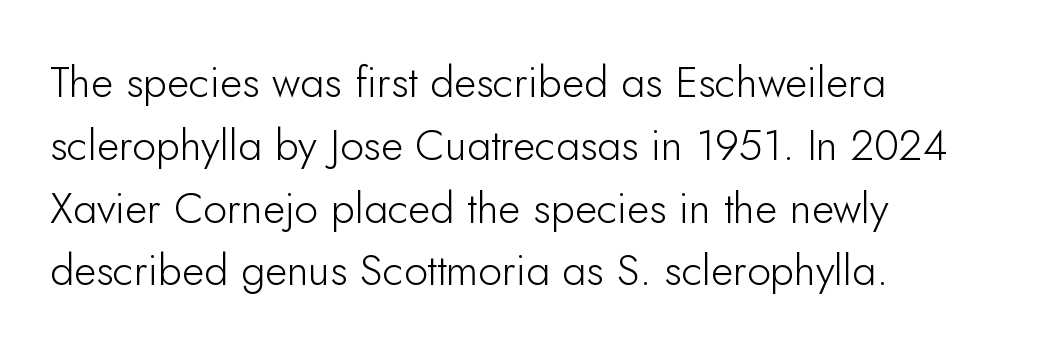
Only glyphs here, with clear space below each row. A student would call this left alignment; a typographer would say flush left, rag right. Stroke mass is kept to a normal reading level or below. A typesetter would mark this as roman, not italic.
